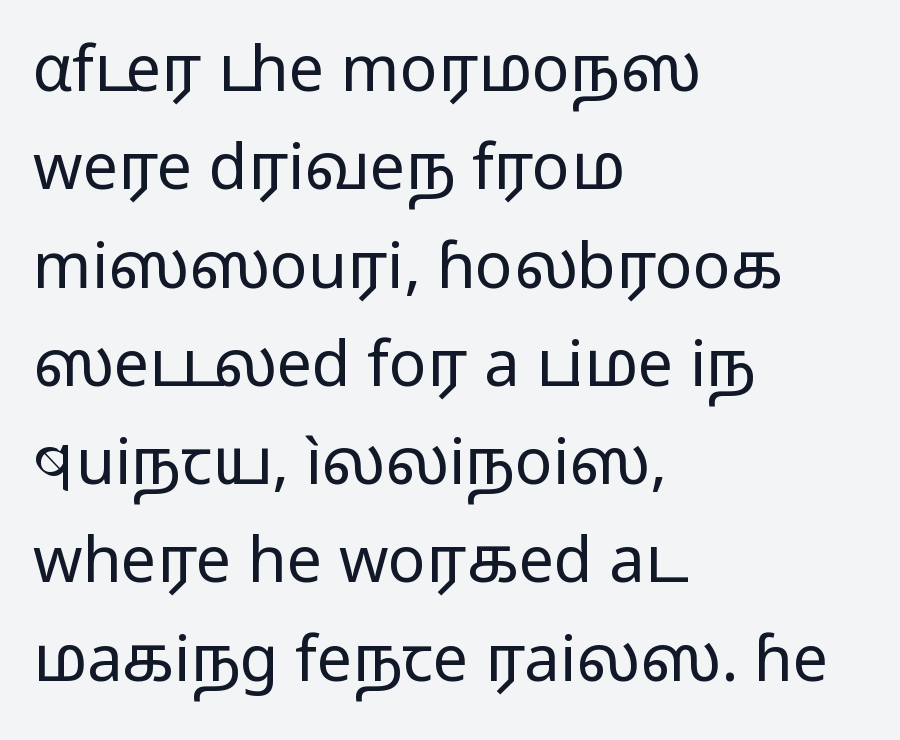
The image shows 63 px regular-weight, wide sans-serif type, upright; set left-aligned, normal line spacing (1.56x), normal letter spacing, not underlined; low stroke contrast and a medium x-height.
